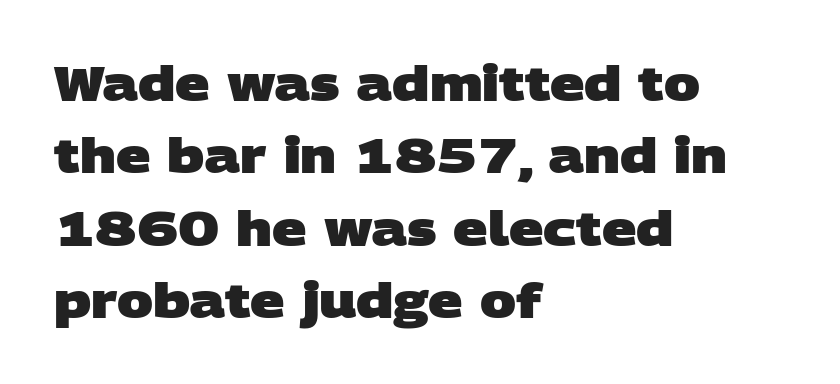
The image shows 48 px heavy, wide sans-serif type; set left-aligned, normal line spacing (1.51x), normal letter spacing, not underlined; low stroke contrast and a large x-height.
